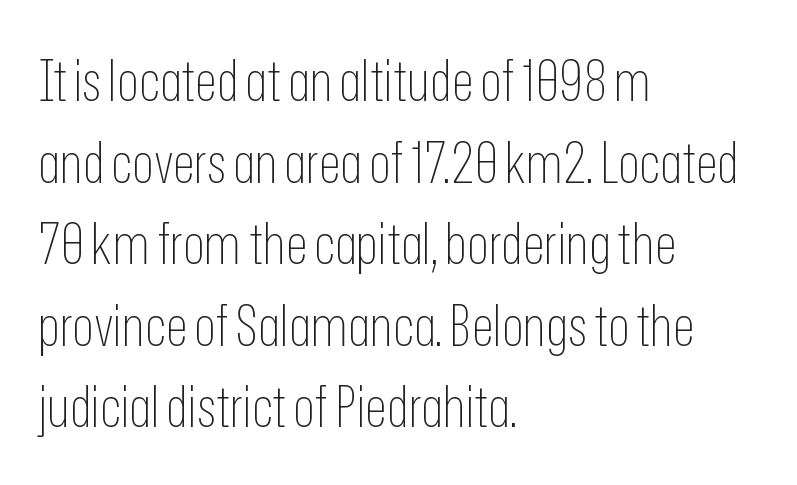
The image shows 57 px thin, condensed sans-serif type, upright; set left-aligned, normal line spacing (1.43x), normal letter spacing, not underlined; low stroke contrast and a medium x-height.
